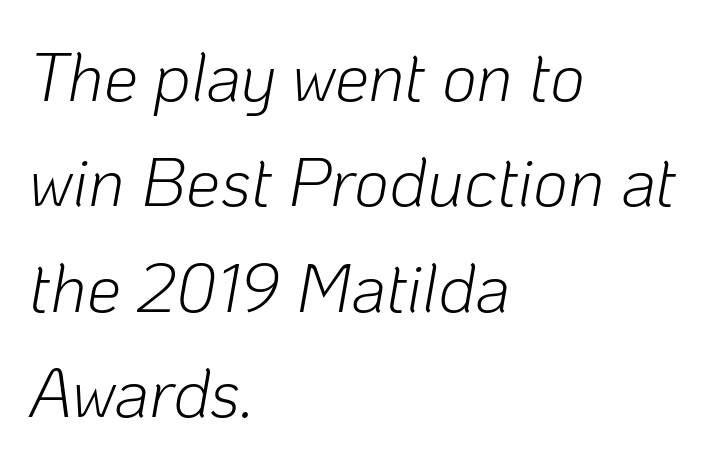
Q: Is the text bold? A: No.
Q: Is the text italic (slanted)? A: Yes, it leans right by about 10 degrees.
Q: Is the text underlined? A: No.
Q: How is the paragraph aligned? A: Left-aligned.
Q: Is the spacing between letters normal or unusually wide? A: Normal.
Q: Is the spacing between lines tight, normal or loose? A: Normal.
Q: Width (condensed, normal, or wide)? A: Normal.
Q: Stroke contrast? A: Low.
Q: x-height? A: Medium.
Q: Monospaced? A: No.
